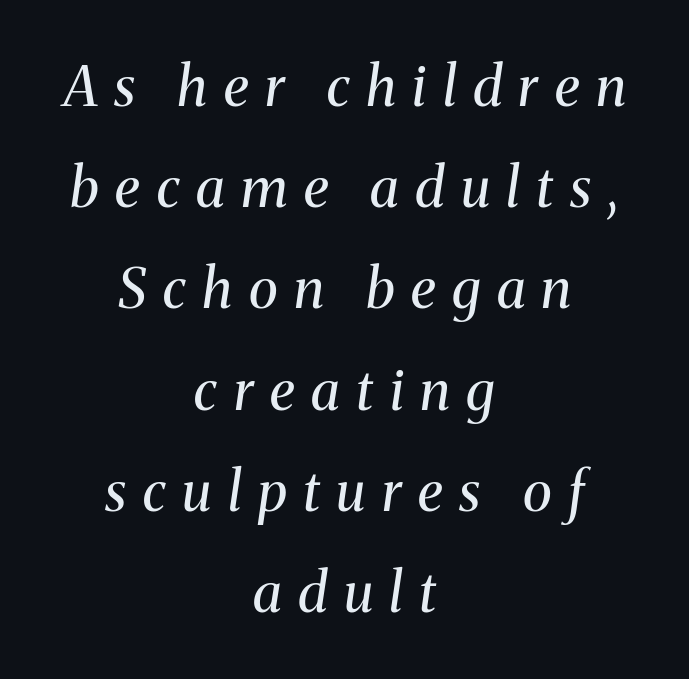
{"serif": "yes", "italic": "yes", "lean": "right", "slant_degrees": 8, "bold": "no", "weight": "regular", "width": "normal", "stroke_contrast": "medium", "x_height": "medium", "monospaced": "no", "underline": "no", "align": "center", "line_spacing_ratio": 1.84, "letter_spacing": "wide", "letter_spacing_em": 0.3, "glyph_px": 55}
